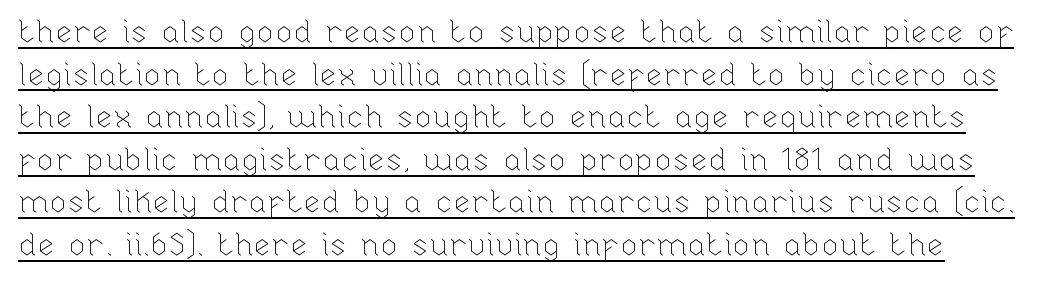
Q: Is the text bold? A: No.
Q: Is the text italic (slanted)? A: No, it is upright.
Q: Is the text underlined? A: Yes.
Q: Is the spacing between letters normal or unusually wide? A: Normal.
Q: Is the spacing between lines tight, normal or loose? A: Normal.
Q: Width (condensed, normal, or wide)? A: Normal.
Q: Stroke contrast? A: Low.
Q: x-height? A: Medium.
Q: Monospaced? A: No.
